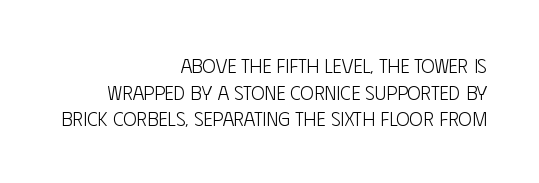
The image shows 20 px text type, upright; set right-aligned, normal line spacing (1.33x), normal letter spacing, not underlined.
